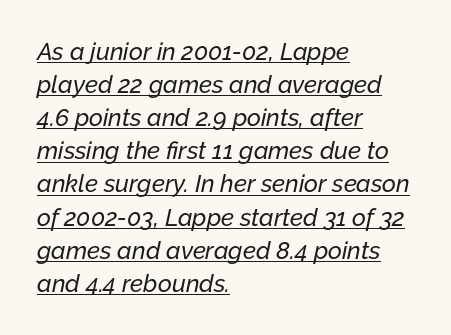
Q: Is the text italic (slanted)? A: Yes, it leans right by about 12 degrees.
Q: Is the text underlined? A: Yes.
Q: How is the paragraph aligned? A: Left-aligned.
Q: Is the spacing between letters normal or unusually wide? A: Normal.
Q: Is the spacing between lines tight, normal or loose? A: Normal.
